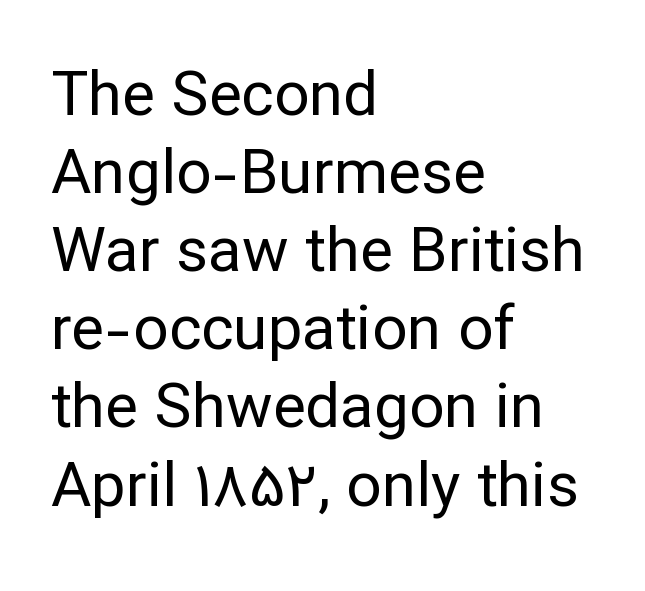
The image shows 62 px regular-weight sans-serif type, upright; set left-aligned, normal line spacing (1.26x), normal letter spacing, not underlined; low stroke contrast and a medium x-height.
